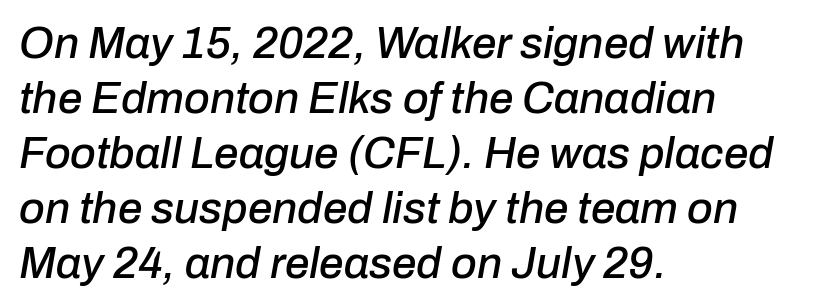
Q: Is the text italic (slanted)? A: Yes, it leans right by about 10 degrees.
Q: Is the text underlined? A: No.
Q: How is the paragraph aligned? A: Left-aligned.
Q: Is the spacing between letters normal or unusually wide? A: Normal.
Q: Is the spacing between lines tight, normal or loose? A: Normal.
Q: Width (condensed, normal, or wide)? A: Normal.
Q: Stroke contrast? A: Low.
Q: x-height? A: Medium.
Q: Monospaced? A: No.
